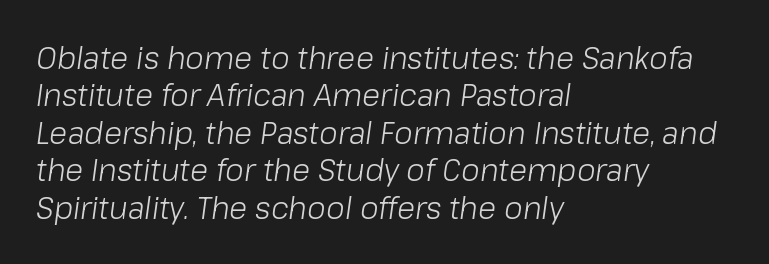
The image shows 30 px light type, italic (leaning right); set left-aligned, normal line spacing (1.25x), normal letter spacing, not underlined; low stroke contrast and a medium x-height.
